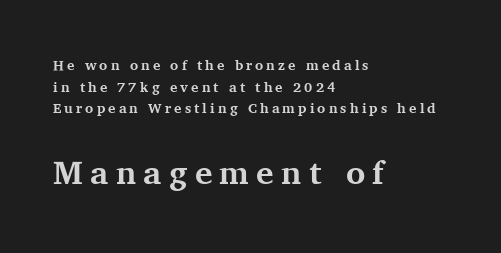
Q: Is the text bold? A: Yes.
Q: Is the text italic (slanted)? A: No, it is upright.
Q: Is the typeface a serif or a sans-serif typeface? A: Serif.
Q: Is the text underlined? A: No.
Q: How is the paragraph aligned? A: Left-aligned.
Q: Is the spacing between letters normal or unusually wide? A: Unusually wide.
Q: Is the spacing between lines tight, normal or loose? A: Normal.
Q: Which block of text is set in a larger size, the first (top) or the second (bottom)? A: The second (bottom) one.
Q: Width (condensed, normal, or wide)? A: Normal.
Q: Stroke contrast? A: Medium.
Q: x-height? A: Medium.
Q: Monospaced? A: No.
